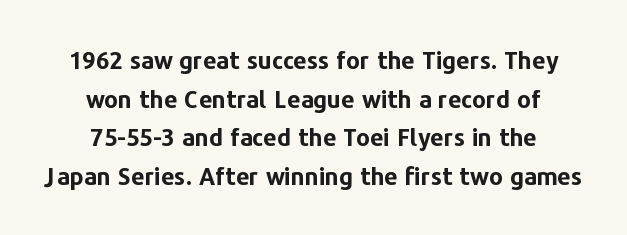
The whitespace from short lines is split evenly between both sides. Its strokes are broad and dark, the hallmark of bold type. The rows are spaced the way most documents space them. The lettering holds an erect, upright posture throughout.
